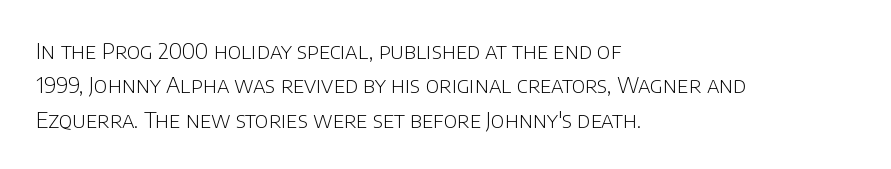
{"italic": "no", "bold": "no", "underline": "no", "align": "left", "line_spacing": "normal", "line_spacing_ratio": 1.56, "letter_spacing": "normal", "letter_spacing_em": 0.0, "glyph_px": 22}
